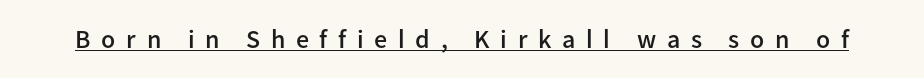
Q: Is the text bold? A: Semi-bold.
Q: Is the text italic (slanted)? A: No, it is upright.
Q: Is the text underlined? A: Yes.
Q: Is the spacing between letters normal or unusually wide? A: Unusually wide.
